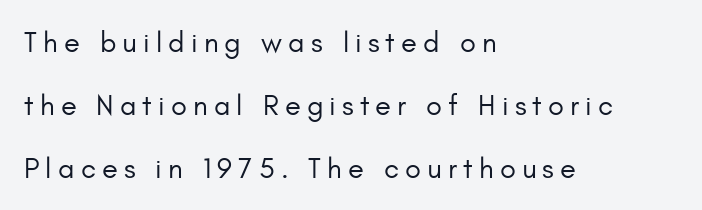
Q: Is the text bold? A: No.
Q: Is the text italic (slanted)? A: No, it is upright.
Q: Is the typeface a serif or a sans-serif typeface? A: Sans-serif.
Q: Is the text underlined? A: No.
Q: How is the paragraph aligned? A: Left-aligned.
Q: Is the spacing between letters normal or unusually wide? A: Unusually wide.
Q: Is the spacing between lines tight, normal or loose? A: Loose.
Q: Width (condensed, normal, or wide)? A: Normal.
Q: Stroke contrast? A: Low.
Q: x-height? A: Small.
Q: Monospaced? A: No.
